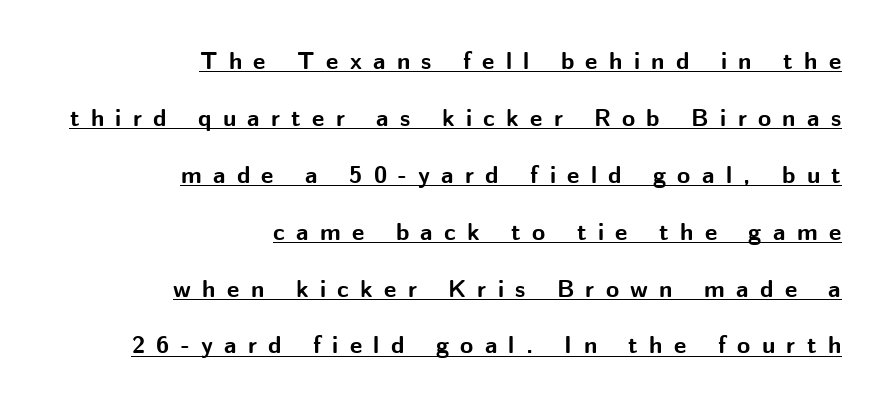
The image shows 24 px bold type, upright; set right-aligned, loose line spacing (2.37x), unusually wide letter spacing (+0.47 em), underlined.
